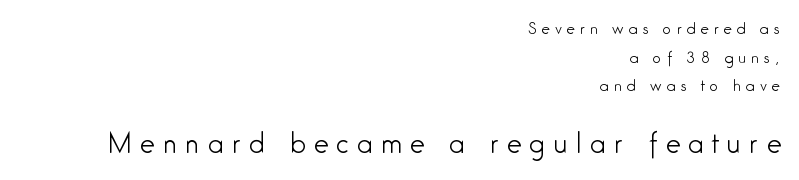
Q: Is the text bold? A: No.
Q: Is the text italic (slanted)? A: No, it is upright.
Q: Is the text underlined? A: No.
Q: How is the paragraph aligned? A: Right-aligned.
Q: Is the spacing between letters normal or unusually wide? A: Unusually wide.
Q: Is the spacing between lines tight, normal or loose? A: Loose.
Q: Which block of text is set in a larger size, the first (top) or the second (bottom)? A: The second (bottom) one.
